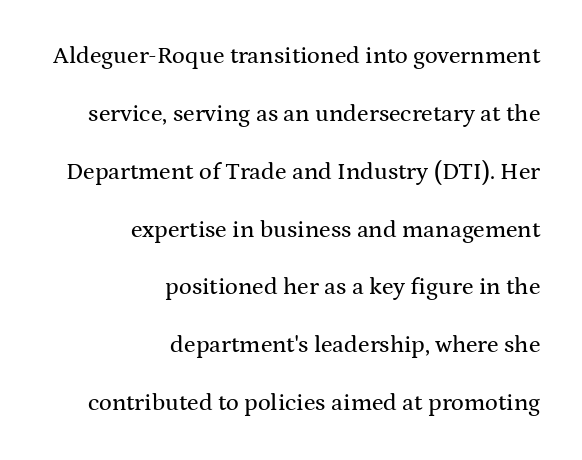
The image shows 24 px text type, upright; set right-aligned, loose line spacing (2.41x), normal letter spacing, not underlined.
